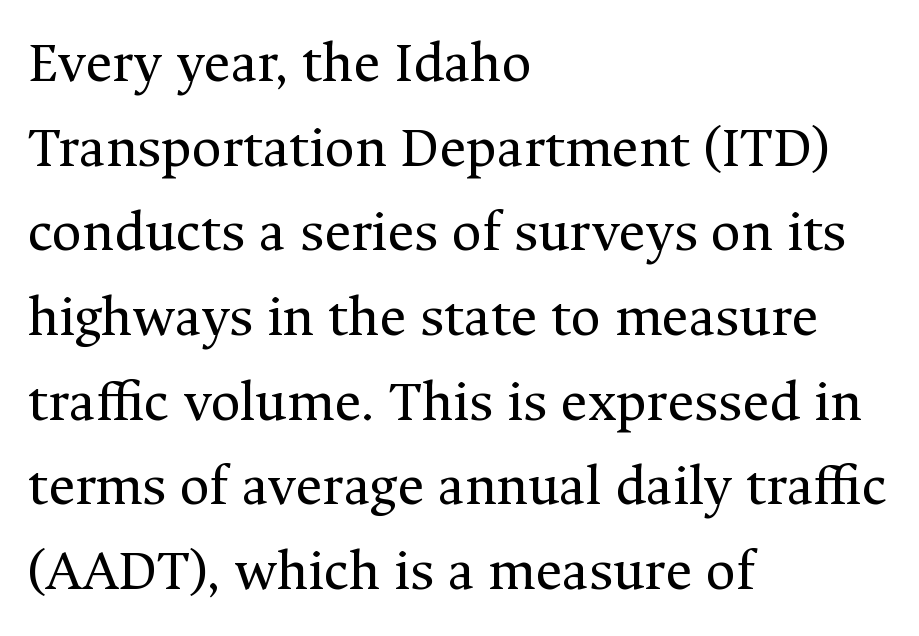
A normal amount of white space separates one row of letters from the next. Tall strokes in this sample are plumb rather than angled. Caption: standard tracking, unaltered. The weight tops out at a normal text grade. Rule under the text: the space is simply empty. Note the varied advance widths — an 'i' is clearly narrower than an 'm'.
